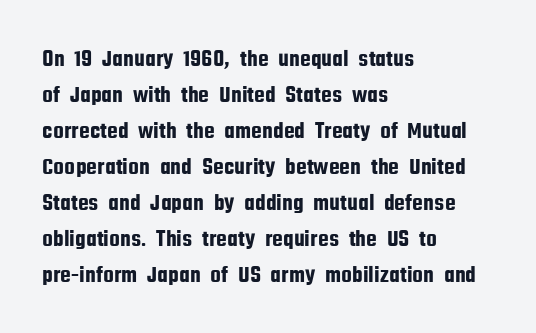
You can tell it's not italic because the verticals are truly vertical. Whoever set this chose a conventional vertical rhythm. The line texture is even and compact thanks to regular tracking. Each row of text sits above clean, open space.
